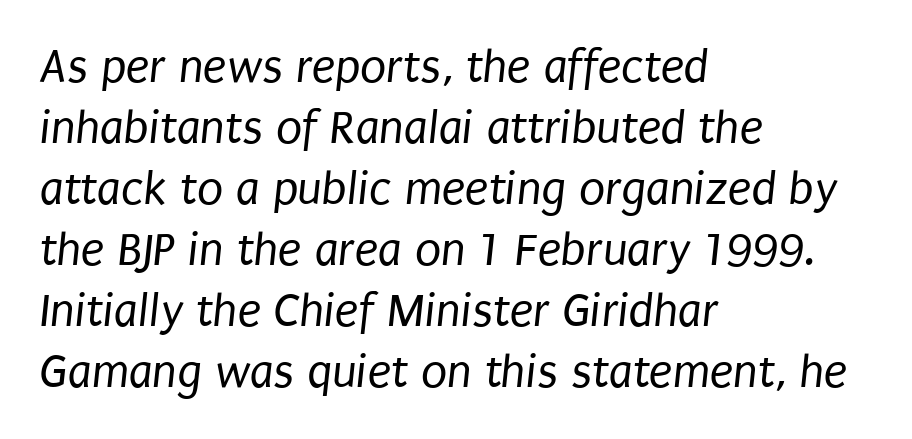
The image shows 48 px regular-weight, condensed sans-serif type; set left-aligned, normal line spacing (1.27x), normal letter spacing, not underlined; low stroke contrast and a large x-height.
